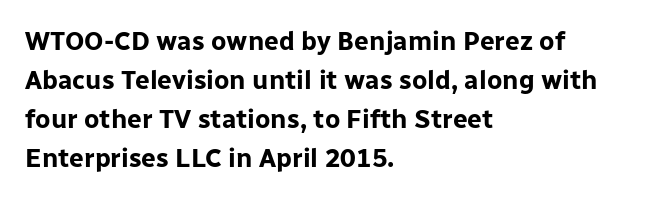
Successive baselines arrive at the customary interval. Nope, not italic — everything's standing straight. Stroke thickness is high; the sample reads as a true bold. Line starts are locked; line ends wander. Clear beneath every line of the passage. The line texture is even and compact thanks to regular tracking.
